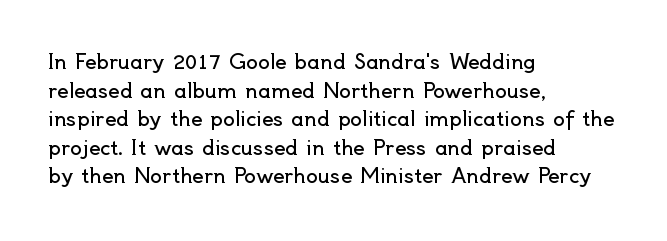
The image shows 20 px text type, upright; set left-aligned, normal line spacing (1.43x), normal letter spacing, not underlined.
